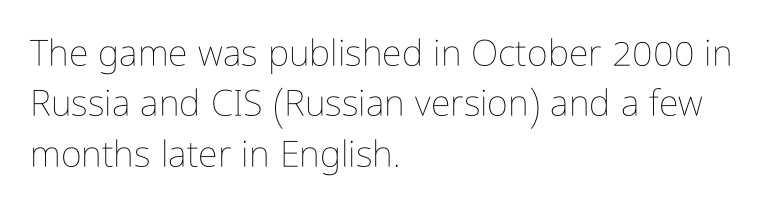
The image shows 36 px thin, condensed type, upright; set left-aligned, normal line spacing (1.4x), normal letter spacing, not underlined; low stroke contrast and a medium x-height.
